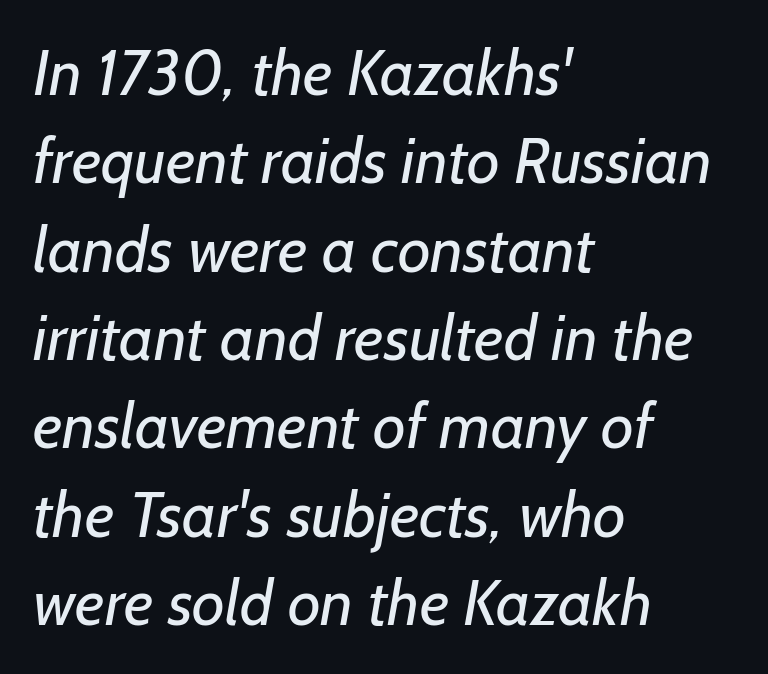
The image shows 64 px regular-weight sans-serif type; set left-aligned, normal line spacing (1.38x), normal letter spacing, not underlined; low stroke contrast and a medium x-height.
